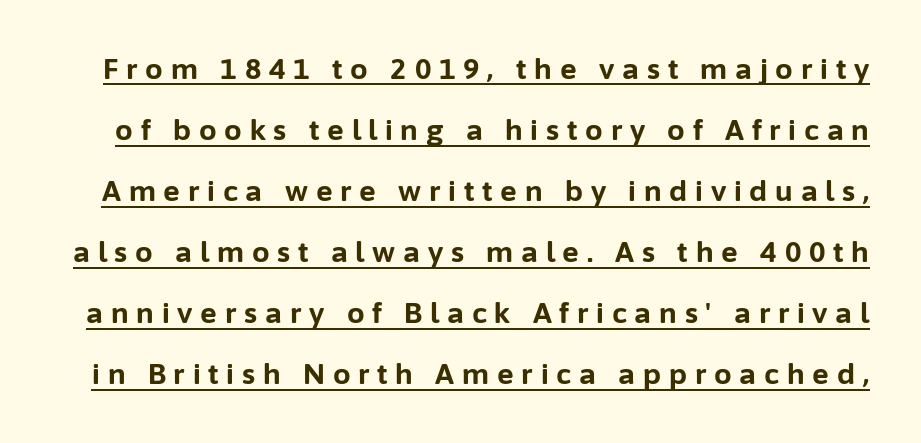
The image shows 28 px bold sans-serif type, upright; set loose line spacing (2.18x), unusually wide letter spacing (+0.28 em), underlined; low stroke contrast and a medium x-height.
